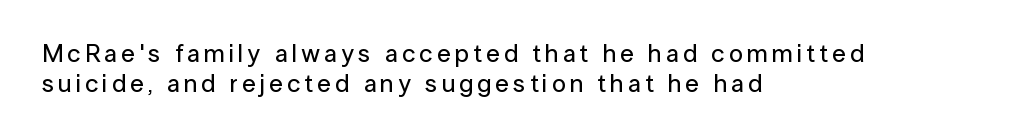
If you drew a line through each stem, it would be perfectly vertical. Is the block centered? No — it sits flush against the left margin. Has an underline been added? It has not.
